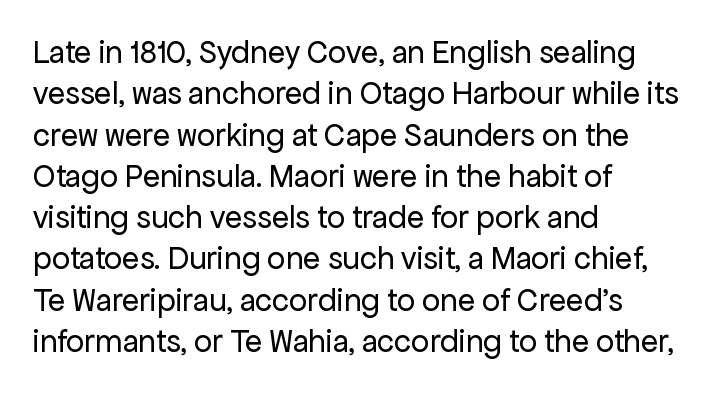
Q: Is the text bold? A: No.
Q: Is the text italic (slanted)? A: No, it is upright.
Q: Is the typeface a serif or a sans-serif typeface? A: Sans-serif.
Q: Is the text underlined? A: No.
Q: How is the paragraph aligned? A: Left-aligned.
Q: Is the spacing between letters normal or unusually wide? A: Normal.
Q: Is the spacing between lines tight, normal or loose? A: Normal.
Q: Width (condensed, normal, or wide)? A: Normal.
Q: Stroke contrast? A: Low.
Q: x-height? A: Medium.
Q: Monospaced? A: No.
